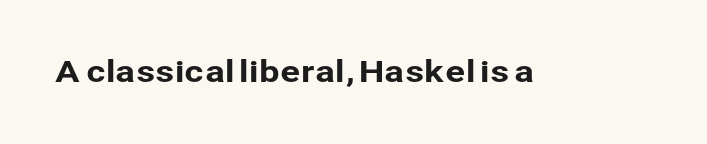
Q: Is the text italic (slanted)? A: No, it is upright.
Q: Is the typeface a serif or a sans-serif typeface? A: Sans-serif.
Q: Is the text underlined? A: No.
Q: Is the spacing between letters normal or unusually wide? A: Normal.
Q: Width (condensed, normal, or wide)? A: Normal.
Q: Stroke contrast? A: Low.
Q: x-height? A: Medium.
Q: Monospaced? A: No.
